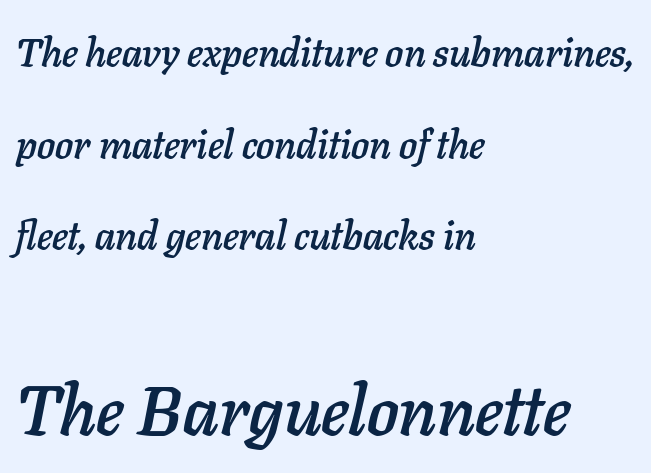
Q: Is the text italic (slanted)? A: Yes, it leans right by about 11 degrees.
Q: Is the text underlined? A: No.
Q: How is the paragraph aligned? A: Left-aligned.
Q: Is the spacing between letters normal or unusually wide? A: Normal.
Q: Is the spacing between lines tight, normal or loose? A: Loose.
Q: Which block of text is set in a larger size, the first (top) or the second (bottom)? A: The second (bottom) one.
Q: Width (condensed, normal, or wide)? A: Normal.
Q: Stroke contrast? A: Low.
Q: x-height? A: Medium.
Q: Monospaced? A: No.
